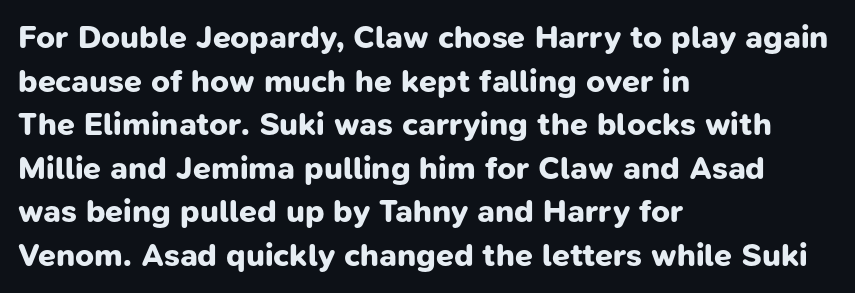
{"serif": "no", "bold": "yes", "weight": "bold", "width": "normal", "stroke_contrast": "low", "x_height": "medium", "monospaced": "no", "underline": "no", "align": "left", "line_spacing": "normal", "line_spacing_ratio": 1.36, "letter_spacing": "normal", "letter_spacing_em": 0.0, "glyph_px": 32}
